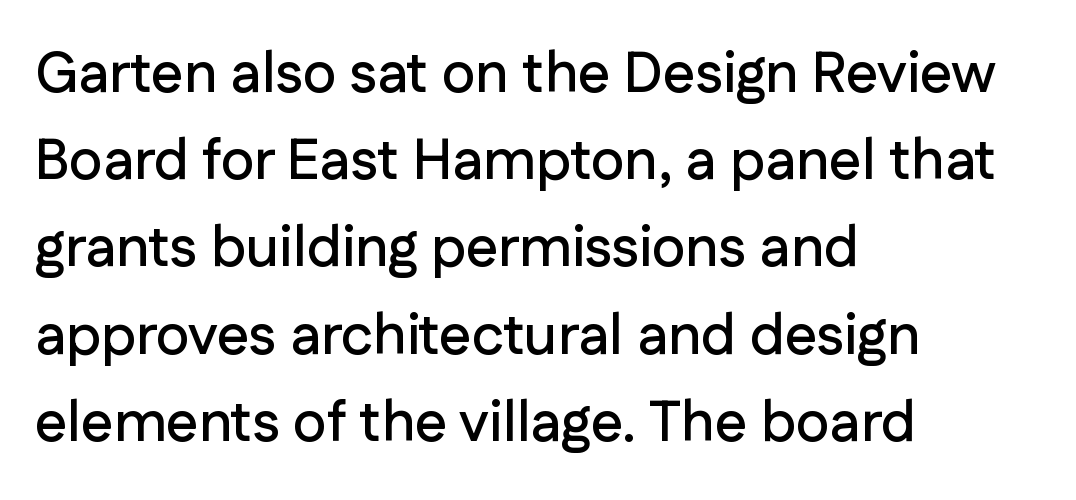
Q: Is the text italic (slanted)? A: No, it is upright.
Q: Is the typeface a serif or a sans-serif typeface? A: Sans-serif.
Q: Is the text underlined? A: No.
Q: How is the paragraph aligned? A: Left-aligned.
Q: Is the spacing between letters normal or unusually wide? A: Normal.
Q: Is the spacing between lines tight, normal or loose? A: Normal.
Q: Width (condensed, normal, or wide)? A: Normal.
Q: Stroke contrast? A: Low.
Q: x-height? A: Medium.
Q: Monospaced? A: No.
